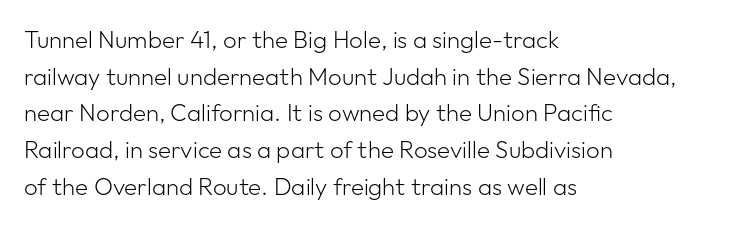
Q: Is the text bold? A: No.
Q: Is the text italic (slanted)? A: No, it is upright.
Q: Is the text underlined? A: No.
Q: How is the paragraph aligned? A: Left-aligned.
Q: Is the spacing between letters normal or unusually wide? A: Normal.
Q: Is the spacing between lines tight, normal or loose? A: Normal.
